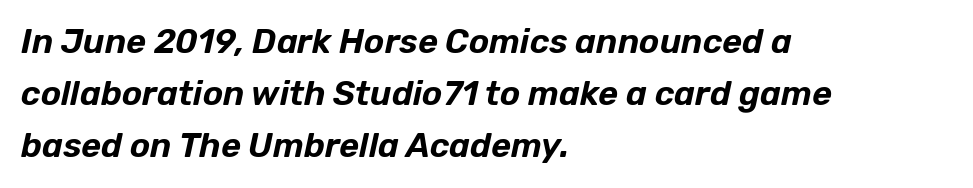
{"italic": "yes", "lean": "right", "slant_degrees": 12, "width": "normal", "stroke_contrast": "low", "x_height": "medium", "monospaced": "no", "underline": "no", "align": "left", "line_spacing": "normal", "line_spacing_ratio": 1.53, "letter_spacing": "normal", "letter_spacing_em": 0.0, "glyph_px": 34}
